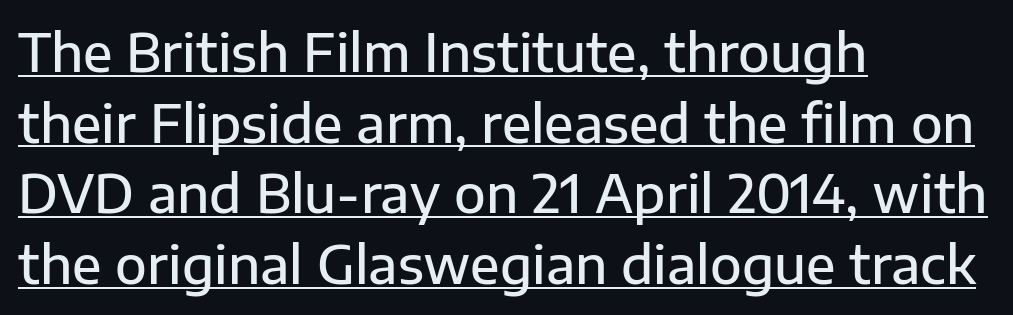
Q: Is the text bold? A: Semi-bold.
Q: Is the text italic (slanted)? A: No, it is upright.
Q: Is the typeface a serif or a sans-serif typeface? A: Sans-serif.
Q: Is the text underlined? A: Yes.
Q: How is the paragraph aligned? A: Left-aligned.
Q: Is the spacing between letters normal or unusually wide? A: Normal.
Q: Is the spacing between lines tight, normal or loose? A: Normal.
Q: Width (condensed, normal, or wide)? A: Normal.
Q: Stroke contrast? A: Low.
Q: x-height? A: Medium.
Q: Monospaced? A: No.
